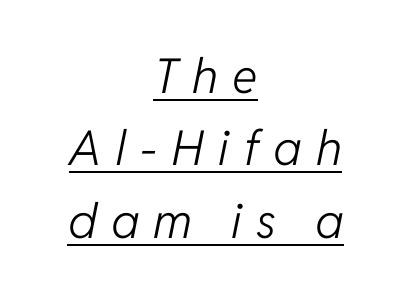
The image shows 48 px light type, italic (leaning right); set centered, normal line spacing (1.51x), unusually wide letter spacing (+0.29 em), underlined; low stroke contrast and a medium x-height.
